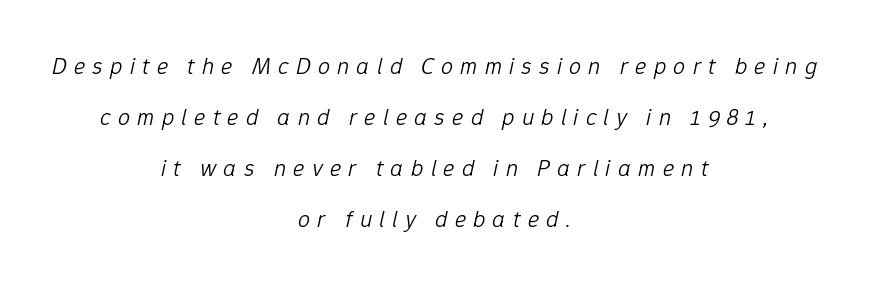
{"italic": "yes", "lean": "right", "slant_degrees": 12, "bold": "no", "underline": "no", "align": "center", "line_spacing": "loose", "line_spacing_ratio": 2.13, "letter_spacing": "wide", "letter_spacing_em": 0.3, "glyph_px": 24}
